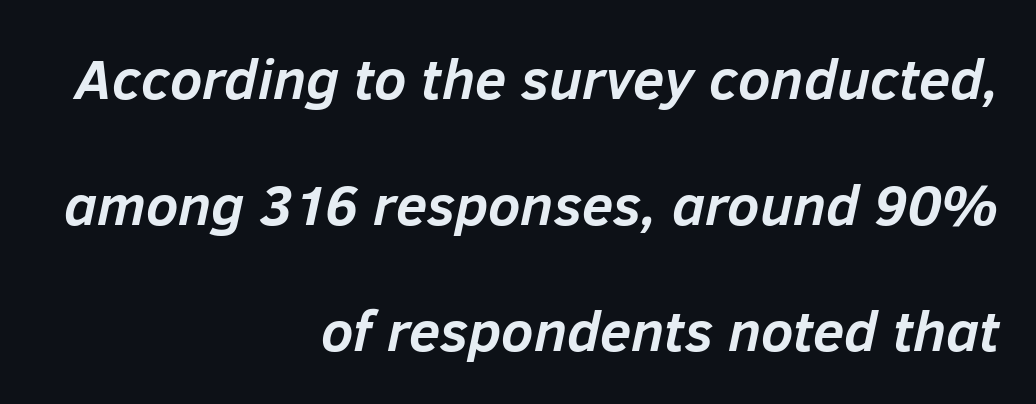
Q: Is the text bold? A: Yes.
Q: Is the text italic (slanted)? A: Yes, it leans right by about 12 degrees.
Q: Is the text underlined? A: No.
Q: How is the paragraph aligned? A: Right-aligned.
Q: Is the spacing between letters normal or unusually wide? A: Normal.
Q: Is the spacing between lines tight, normal or loose? A: Loose.
Q: Width (condensed, normal, or wide)? A: Normal.
Q: Stroke contrast? A: Low.
Q: x-height? A: Medium.
Q: Monospaced? A: No.
